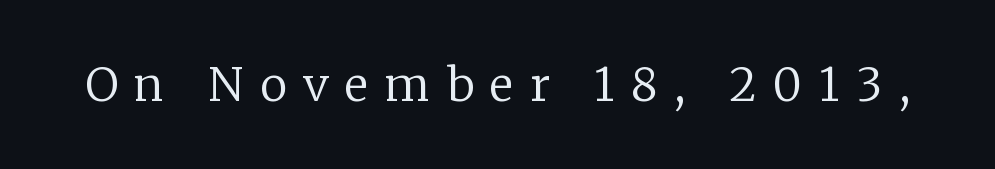
The space directly below the letters is spotless. Serifs: yes, visible at the terminals of the letterforms. Honestly, the letter spacing is so wide it's the main thing you notice. Tall strokes in this sample are plumb rather than angled. Varying glyph widths throughout — classic text-font behaviour.
